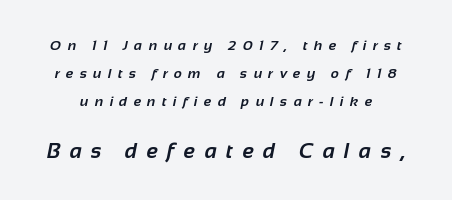
Q: Is the text bold? A: Yes.
Q: Is the text underlined? A: No.
Q: Is the spacing between letters normal or unusually wide? A: Unusually wide.
Q: Is the spacing between lines tight, normal or loose? A: Loose.
Q: Which block of text is set in a larger size, the first (top) or the second (bottom)? A: The second (bottom) one.
